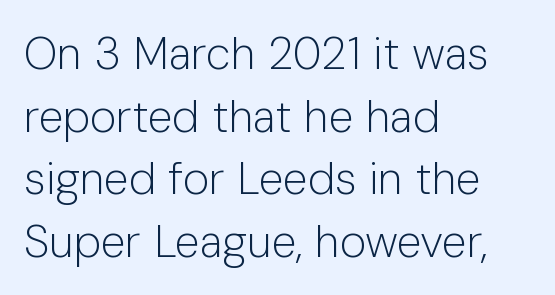
{"serif": "no", "italic": "no", "bold": "no", "weight": "light", "width": "normal", "stroke_contrast": "low", "x_height": "medium", "monospaced": "no", "underline": "no", "align": "left", "line_spacing": "normal", "line_spacing_ratio": 1.39, "letter_spacing": "normal", "letter_spacing_em": 0.0, "glyph_px": 45}
